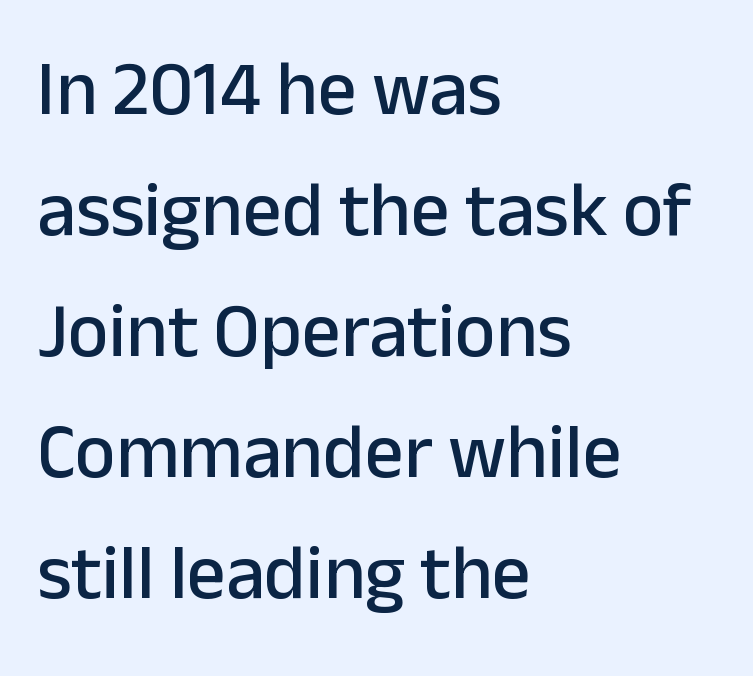
{"serif": "no", "italic": "no", "width": "normal", "stroke_contrast": "low", "x_height": "medium", "monospaced": "no", "underline": "no", "align": "left", "line_spacing": "normal", "line_spacing_ratio": 1.57, "letter_spacing": "normal", "letter_spacing_em": 0.0, "glyph_px": 77}
